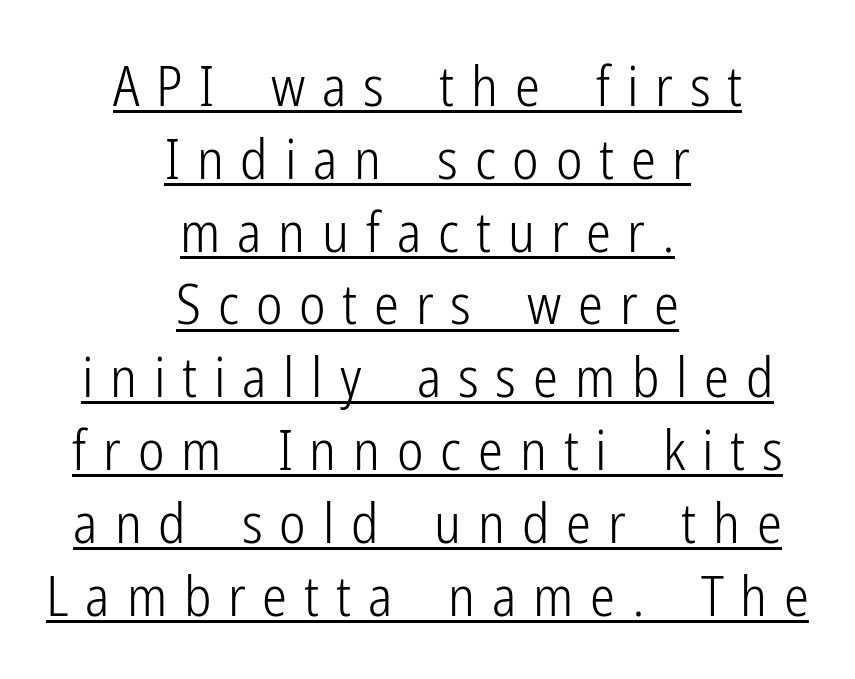
Q: Is the text bold? A: No.
Q: Is the text italic (slanted)? A: No, it is upright.
Q: Is the typeface a serif or a sans-serif typeface? A: Sans-serif.
Q: Is the text underlined? A: Yes.
Q: How is the paragraph aligned? A: Centered.
Q: Is the spacing between letters normal or unusually wide? A: Unusually wide.
Q: Is the spacing between lines tight, normal or loose? A: Normal.
Q: Width (condensed, normal, or wide)? A: Condensed.
Q: Stroke contrast? A: Low.
Q: x-height? A: Medium.
Q: Monospaced? A: No.
